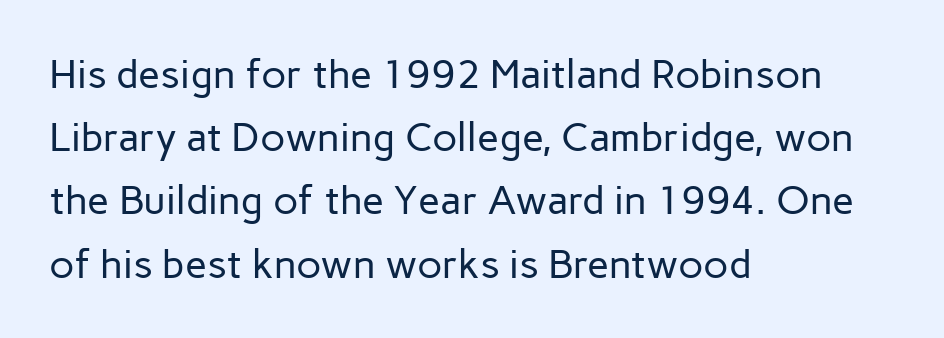
The image shows 40 px regular-weight sans-serif type, upright; set left-aligned, normal line spacing (1.58x), normal letter spacing, not underlined; low stroke contrast and a medium x-height.
